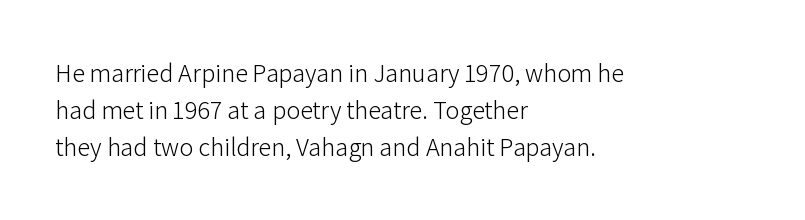
{"italic": "no", "bold": "no", "underline": "no", "align": "left", "line_spacing": "normal", "line_spacing_ratio": 1.43, "letter_spacing": "normal", "letter_spacing_em": 0.0, "glyph_px": 26}
